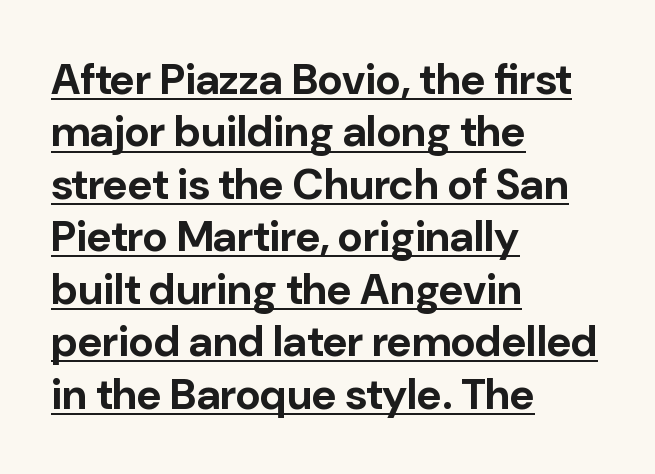
The image shows 43 px bold sans-serif type, upright; set left-aligned, line spacing 1.22x, normal letter spacing, underlined; low stroke contrast and a medium x-height.
